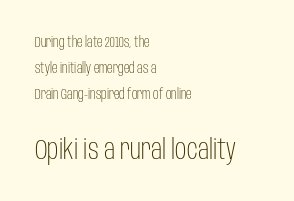
This rendering leaves character spacing at its baseline value. Check the space under the baseline: it is left empty. Letterform terminals end flat and unadorned throughout the passage. Italic: no, the glyphs are upright roman.
